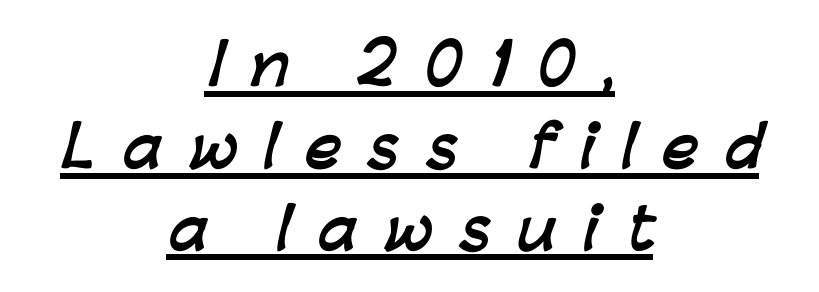
The image shows 56 px semibold sans-serif type; set centered, normal line spacing (1.46x), unusually wide letter spacing (+0.48 em), underlined; low stroke contrast and a medium x-height.
